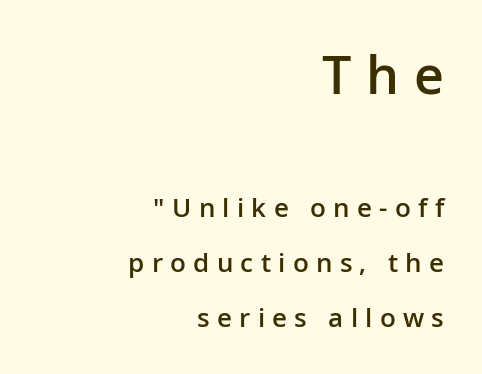
{"serif": "no", "italic": "no", "bold": "semi", "weight": "semibold", "width": "normal", "stroke_contrast": "low", "x_height": "medium", "monospaced": "no", "underline": "no", "align": "right", "line_spacing": "loose", "line_spacing_ratio": 2.11, "letter_spacing": "wide", "letter_spacing_em": 0.28, "larger_block": "first", "size_ratio": 2.0, "glyph_px": 52}
